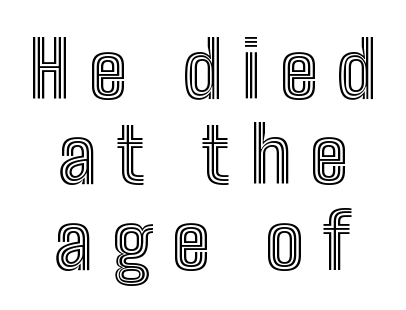
{"italic": "no", "width": "condensed", "x_height": "medium", "monospaced": "no", "underline": "no", "align": "center", "line_spacing": "tight", "line_spacing_ratio": 1.11, "letter_spacing": "wide", "letter_spacing_em": 0.25, "glyph_px": 77}
